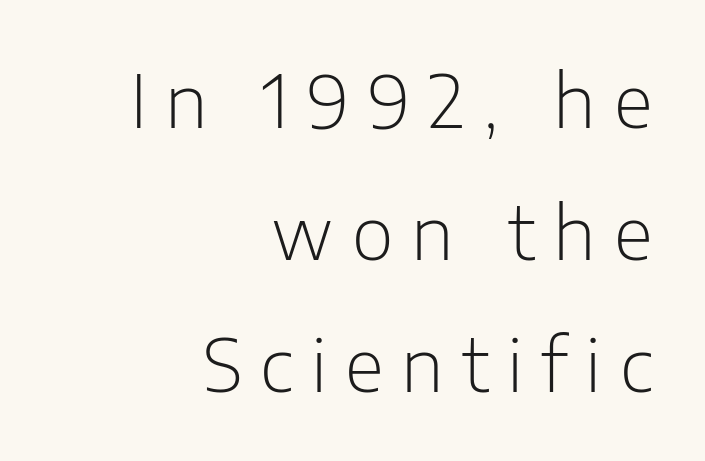
Descenders hang freely into open space. A student would call this right alignment; a typographer would say flush right, rag left. Varying glyph widths throughout — classic text-font behaviour. Unlike italic type, these characters show no tilt at all. Letter spacing: wide. The letters carry no serifs — their stems end cleanly without finishing strokes.
